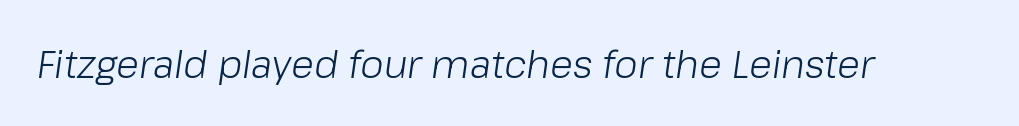
{"italic": "yes", "lean": "right", "slant_degrees": 8, "bold": "no", "weight": "light", "width": "normal", "stroke_contrast": "low", "x_height": "medium", "monospaced": "no", "underline": "no", "letter_spacing": "normal", "letter_spacing_em": 0.0, "glyph_px": 38}
